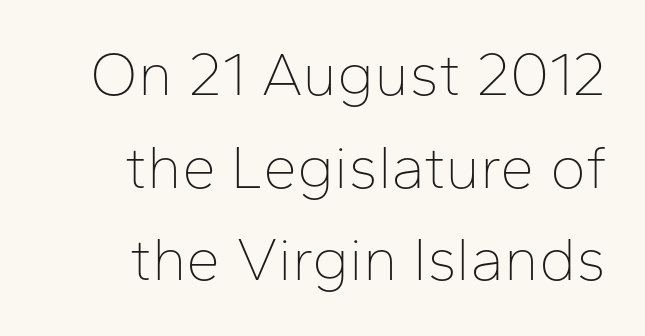
Anything drawn beneath the words? Only blank space. Unbolded letterforms with no extra heft. This sample uses a sans-serif face. Standard letterfit; no display-style spreading of the glyphs. Think of a printed novel: that variable character pitch is what you see here.
